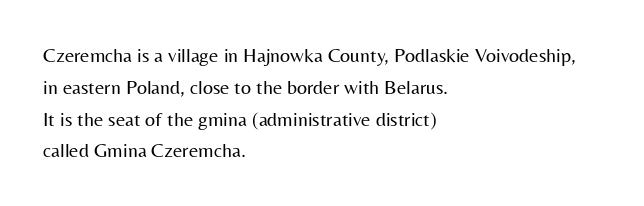
Q: Is the text bold? A: No.
Q: Is the text italic (slanted)? A: No, it is upright.
Q: Is the text underlined? A: No.
Q: How is the paragraph aligned? A: Left-aligned.
Q: Is the spacing between letters normal or unusually wide? A: Normal.
Q: Is the spacing between lines tight, normal or loose? A: Normal.
